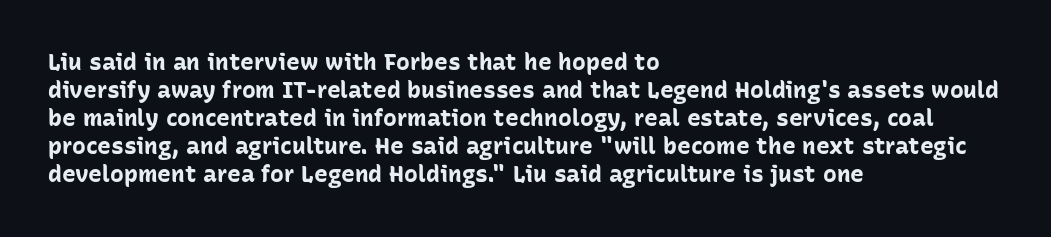
{"italic": "no", "bold": "yes", "underline": "no", "align": "left", "line_spacing_ratio": 1.22, "letter_spacing": "normal", "letter_spacing_em": 0.0, "glyph_px": 23}
